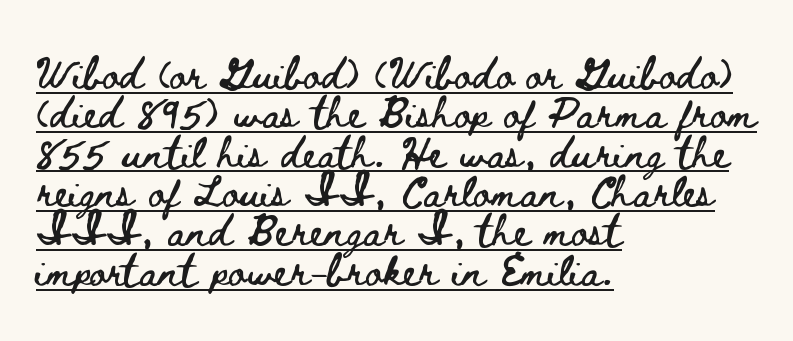
{"width": "wide", "stroke_contrast": "low", "x_height": "small", "monospaced": "no", "underline": "yes", "align": "left", "line_spacing_ratio": 1.23, "letter_spacing": "normal", "letter_spacing_em": 0.0, "glyph_px": 32}
